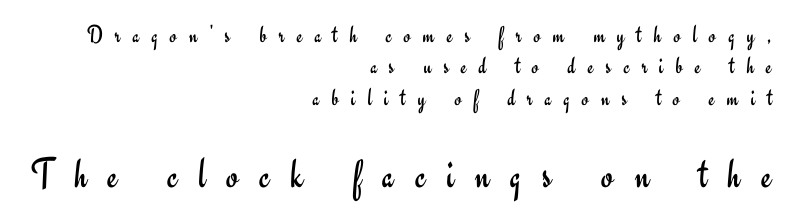
The image shows 43 px regular-weight sans-serif type; set right-aligned, normal line spacing (1.26x), unusually wide letter spacing (+0.49 em), not underlined; the second (bottom) block is 1.72x larger; low stroke contrast and a small x-height.
